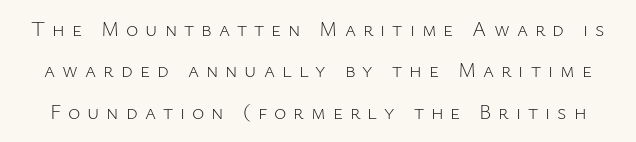
Unbolded letterforms with no extra heft. You can tell it's not italic because the verticals are truly vertical. Vertical spacing — loose. The line texture is sparse and dotted thanks to wide tracking.
